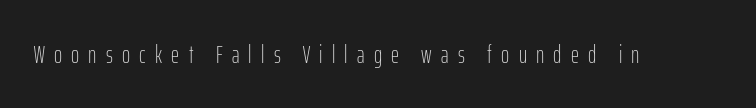
{"italic": "no", "bold": "no", "underline": "no", "letter_spacing": "wide", "letter_spacing_em": 0.37, "glyph_px": 25}
